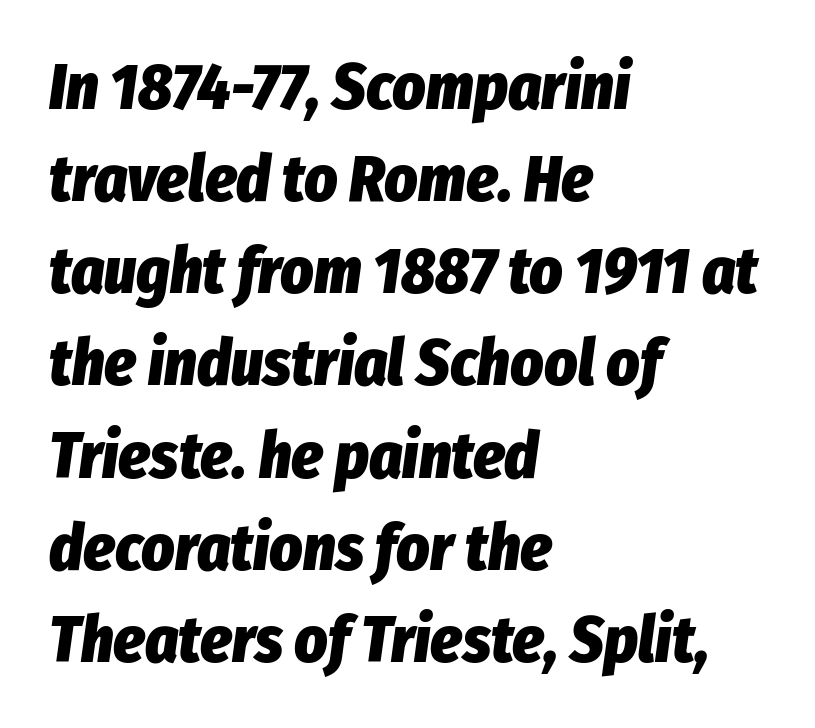
The image shows 64 px heavy, condensed type, italic (leaning right); set left-aligned, normal line spacing (1.44x), normal letter spacing, not underlined; low stroke contrast and a medium x-height.
